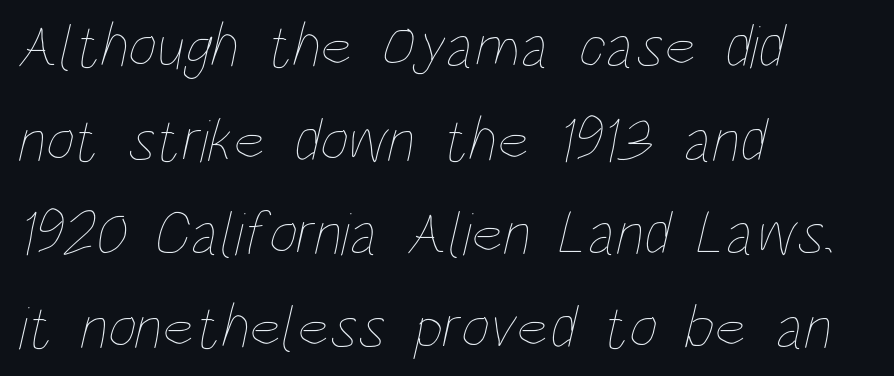
Q: Is the text bold? A: No.
Q: Is the text underlined? A: No.
Q: How is the paragraph aligned? A: Left-aligned.
Q: Is the spacing between letters normal or unusually wide? A: Normal.
Q: Is the spacing between lines tight, normal or loose? A: Normal.
Q: Width (condensed, normal, or wide)? A: Condensed.
Q: Stroke contrast? A: Low.
Q: x-height? A: Large.
Q: Monospaced? A: No.
